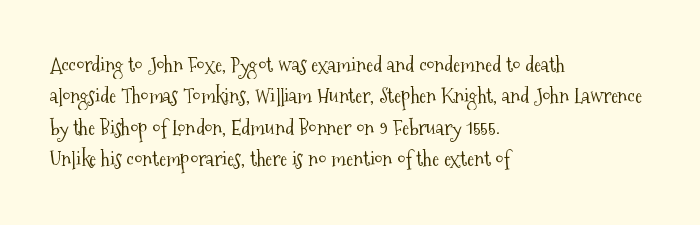
Q: Is the text bold? A: No.
Q: Is the text italic (slanted)? A: No, it is upright.
Q: Is the text underlined? A: No.
Q: How is the paragraph aligned? A: Left-aligned.
Q: Is the spacing between letters normal or unusually wide? A: Normal.
Q: Is the spacing between lines tight, normal or loose? A: Normal.
